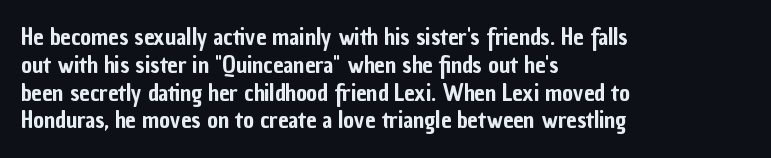
{"italic": "no", "underline": "no", "align": "left", "line_spacing_ratio": 1.21, "letter_spacing": "normal", "letter_spacing_em": 0.0, "glyph_px": 23}
